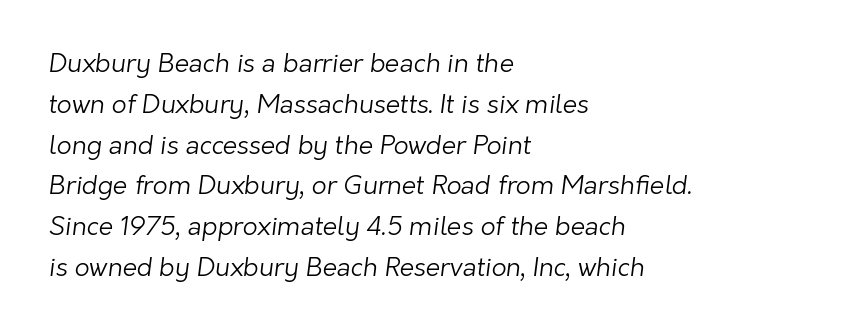
Q: Is the text bold? A: No.
Q: Is the text underlined? A: No.
Q: How is the paragraph aligned? A: Left-aligned.
Q: Is the spacing between letters normal or unusually wide? A: Normal.
Q: Is the spacing between lines tight, normal or loose? A: Normal.
